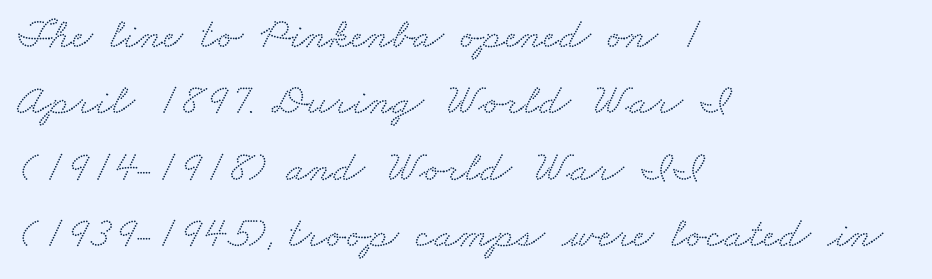
Q: Is the typeface a serif or a sans-serif typeface? A: Serif.
Q: Is the text underlined? A: No.
Q: How is the paragraph aligned? A: Left-aligned.
Q: Is the spacing between letters normal or unusually wide? A: Normal.
Q: Is the spacing between lines tight, normal or loose? A: Normal.
Q: Width (condensed, normal, or wide)? A: Wide.
Q: Stroke contrast? A: Medium.
Q: x-height? A: Small.
Q: Monospaced? A: No.
